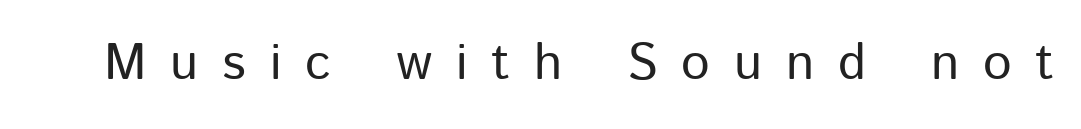
{"serif": "no", "italic": "no", "bold": "no", "weight": "regular", "width": "normal", "stroke_contrast": "low", "x_height": "medium", "monospaced": "no", "underline": "no", "letter_spacing": "wide", "letter_spacing_em": 0.47, "glyph_px": 51}
